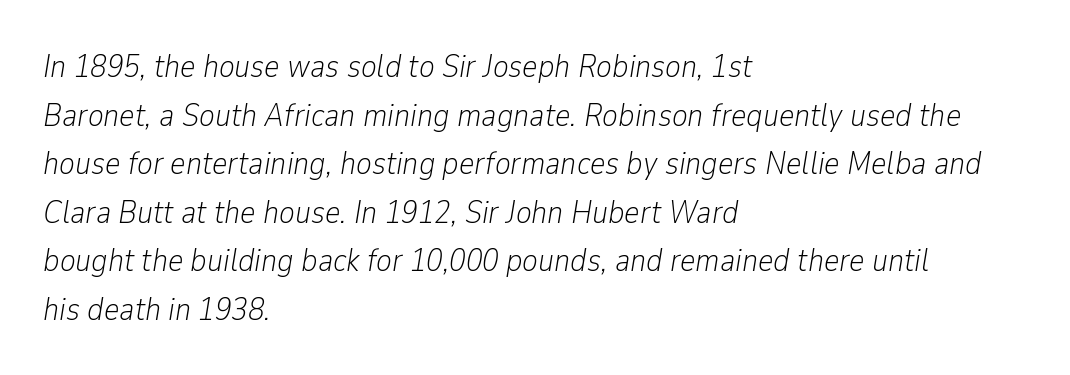
The image shows 33 px light, condensed type, italic (leaning right); set left-aligned, normal line spacing (1.47x), normal letter spacing, not underlined; low stroke contrast and a medium x-height.
